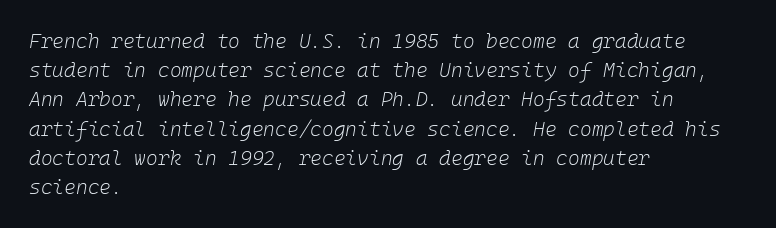
Plain, unruled lines of type. A quiet, ordinary-to-light weight characterises the typeface. In terms of posture, this sample is oblique. The designer left line spacing at the default. The face used here is rendered with its standard letterfit.
